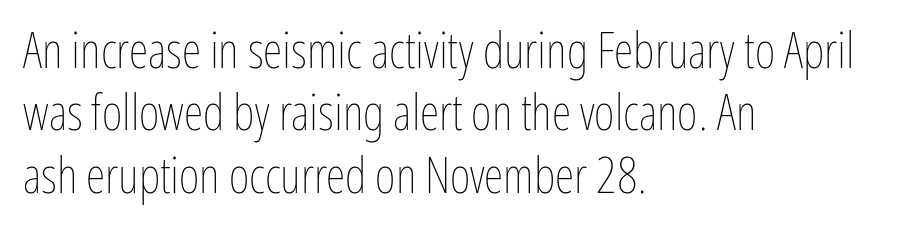
{"italic": "no", "bold": "no", "weight": "thin", "width": "condensed", "stroke_contrast": "low", "x_height": "medium", "monospaced": "no", "underline": "no", "align": "left", "line_spacing": "normal", "line_spacing_ratio": 1.25, "letter_spacing": "normal", "letter_spacing_em": 0.0, "glyph_px": 50}
